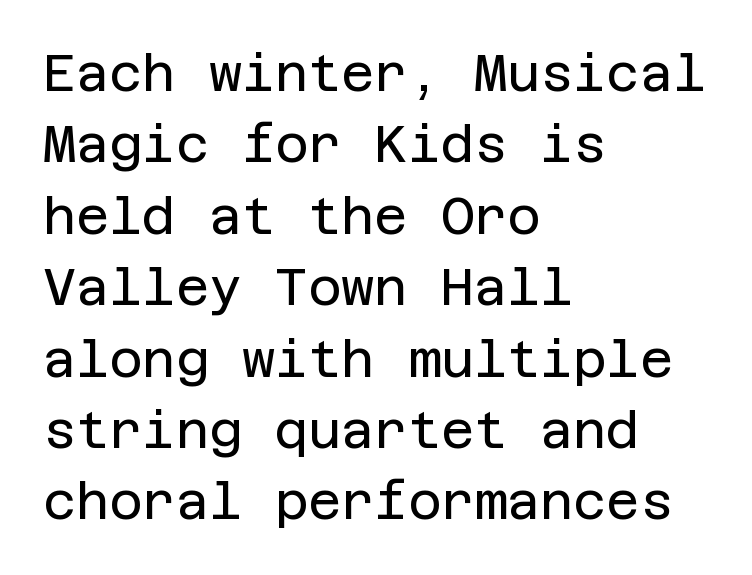
The image shows 51 px regular-weight sans-serif type, upright; set left-aligned, normal line spacing (1.4x), normal letter spacing, not underlined; low stroke contrast and a large x-height.
